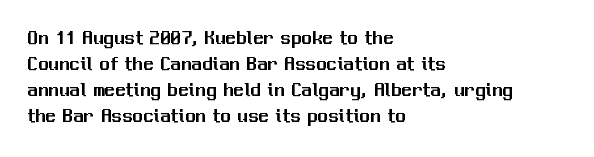
The typesetter chose a ragged-right arrangement here. The type sits square on the baseline with zero lean. There is no visible air inserted between adjacent glyphs. Has an underline been added? It has not.
